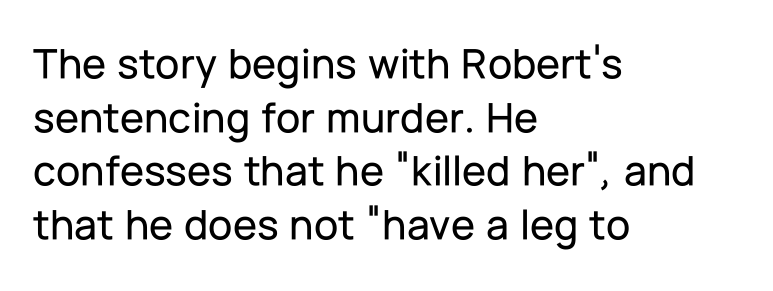
{"serif": "no", "italic": "no", "width": "normal", "stroke_contrast": "low", "x_height": "medium", "monospaced": "no", "underline": "no", "align": "left", "line_spacing_ratio": 1.22, "letter_spacing": "normal", "letter_spacing_em": 0.0, "glyph_px": 44}
